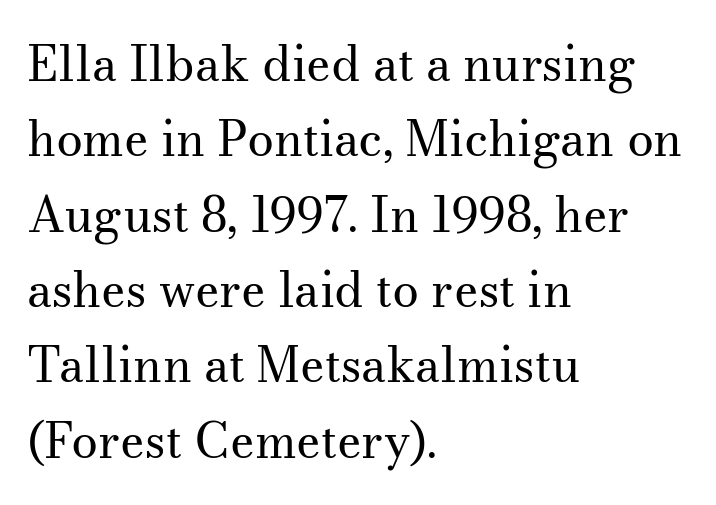
The image shows 48 px regular-weight serif type, upright; set left-aligned, normal line spacing (1.57x), normal letter spacing, not underlined; medium stroke contrast and a small x-height.
